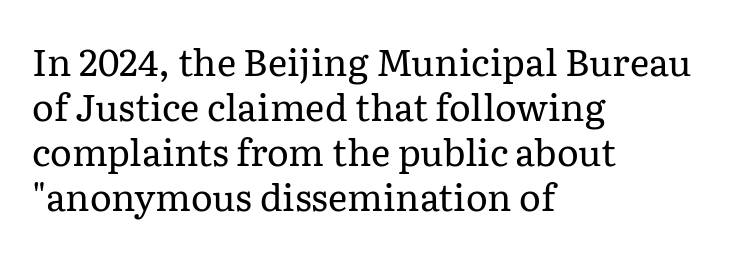
{"serif": "yes", "italic": "no", "bold": "no", "weight": "regular", "width": "normal", "stroke_contrast": "low", "x_height": "medium", "monospaced": "no", "underline": "no", "align": "left", "line_spacing_ratio": 1.22, "letter_spacing": "normal", "letter_spacing_em": 0.0, "glyph_px": 37}
